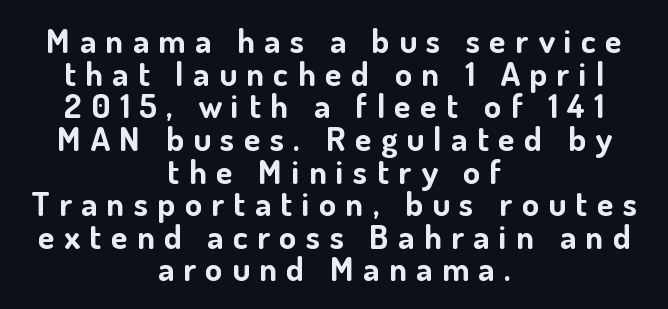
These lines are centered, leaving both edges ragged. Nobody drew a line under any word here. Is this a sans? Yes — the strokes have no serifs. Plenty of ink on the page — the face is bold.
